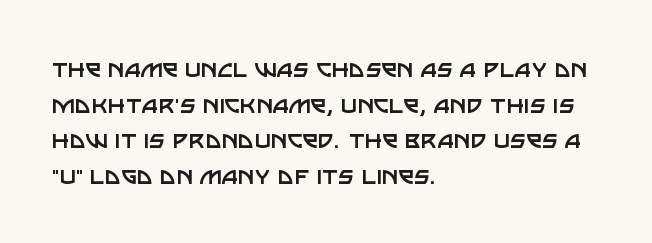
Where is the straight margin? On the left. The type family on display is of the sans-serif kind. Words appear dense and cohesive because spacing is normal. The space directly below the letters is spotless. Is this a heavy cut? Hardly; it is regular or lighter. Every stem runs plumb, perpendicular to the baseline.
